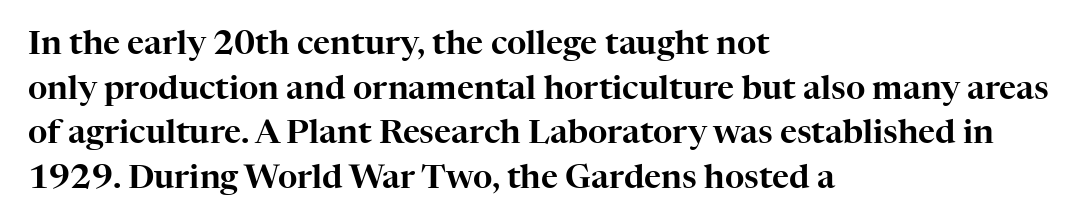
{"serif": "yes", "italic": "no", "width": "normal", "stroke_contrast": "high", "x_height": "medium", "monospaced": "no", "underline": "no", "align": "left", "line_spacing": "normal", "line_spacing_ratio": 1.35, "letter_spacing": "normal", "letter_spacing_em": 0.0, "glyph_px": 33}
